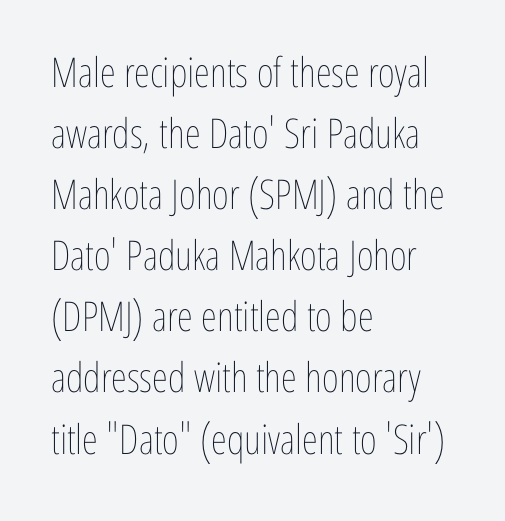
{"italic": "no", "bold": "no", "weight": "thin", "width": "condensed", "stroke_contrast": "low", "x_height": "medium", "monospaced": "no", "underline": "no", "align": "left", "line_spacing": "normal", "line_spacing_ratio": 1.49, "letter_spacing": "normal", "letter_spacing_em": 0.0, "glyph_px": 41}
